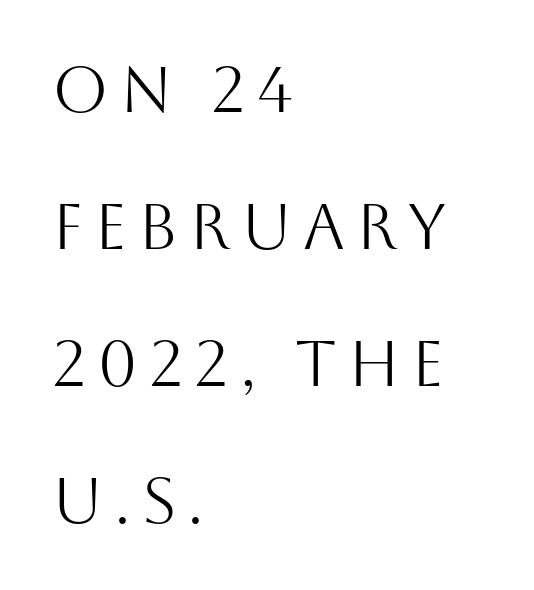
The image shows 64 px light sans-serif type, upright; set left-aligned, loose line spacing (2.14x), not underlined; medium stroke contrast and a large x-height.
